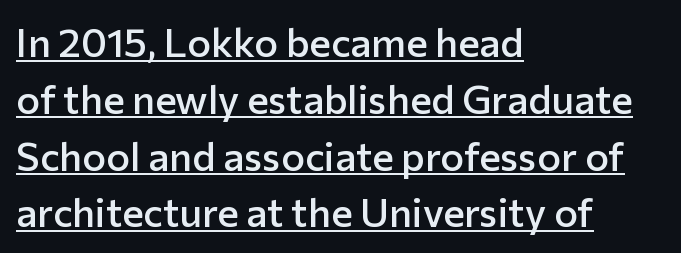
The image shows 40 px semibold sans-serif type, upright; set left-aligned, normal line spacing (1.42x), normal letter spacing, underlined; low stroke contrast and a medium x-height.
